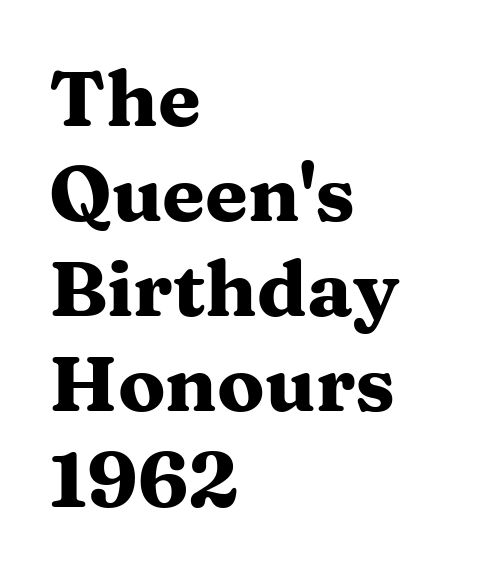
Q: Is the text bold? A: Yes.
Q: Is the text italic (slanted)? A: No, it is upright.
Q: Is the typeface a serif or a sans-serif typeface? A: Serif.
Q: Is the text underlined? A: No.
Q: How is the paragraph aligned? A: Left-aligned.
Q: Is the spacing between letters normal or unusually wide? A: Normal.
Q: Width (condensed, normal, or wide)? A: Wide.
Q: Stroke contrast? A: Medium.
Q: x-height? A: Medium.
Q: Monospaced? A: No.
